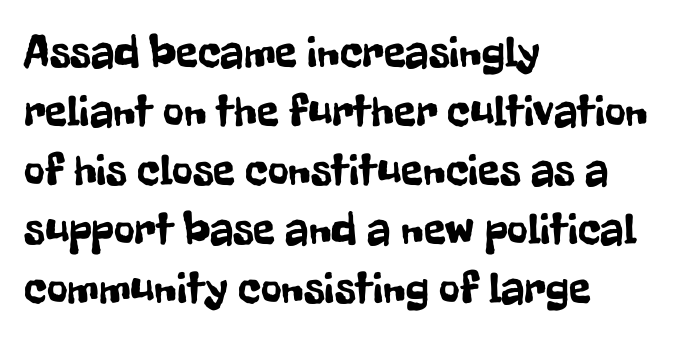
The characters display no serif detailing; their extremities are plain. The type sits square on the baseline with zero lean. Is this a fixed-width face? No — the glyphs have proportional, varying widths. Students, observe: this is what conventionally led text looks like. These lines are set flush left with a ragged right edge. Underline: absent.
